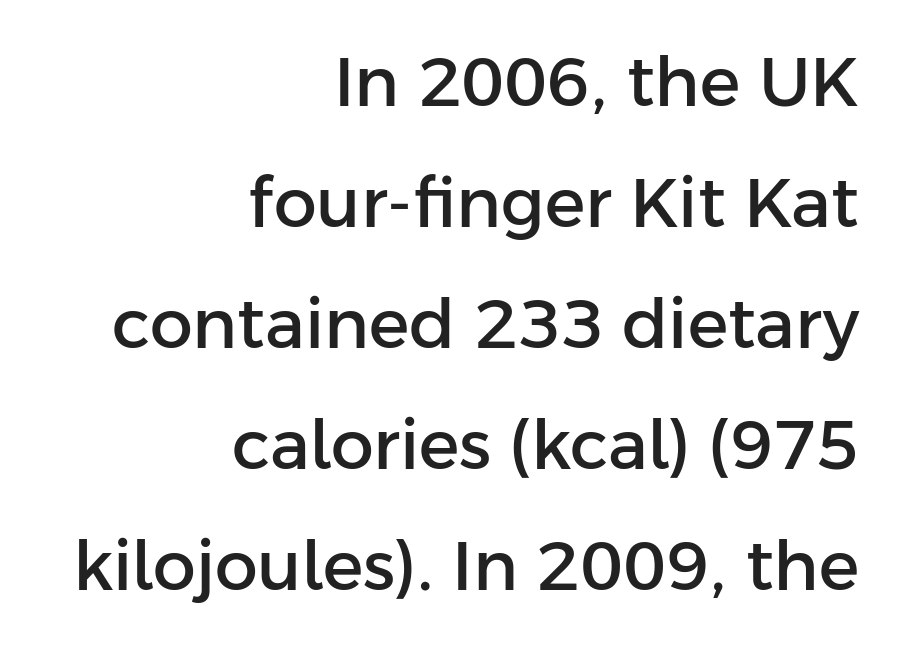
Q: Is the text italic (slanted)? A: No, it is upright.
Q: Is the typeface a serif or a sans-serif typeface? A: Sans-serif.
Q: Is the text underlined? A: No.
Q: How is the paragraph aligned? A: Right-aligned.
Q: Is the spacing between letters normal or unusually wide? A: Normal.
Q: Width (condensed, normal, or wide)? A: Normal.
Q: Stroke contrast? A: Low.
Q: x-height? A: Medium.
Q: Monospaced? A: No.
